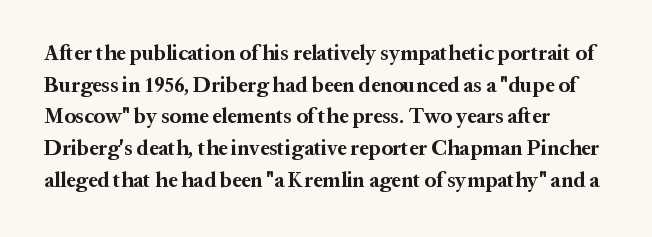
This is roman type, the default non-slanted kind. Observe the ordinary spacing: letters are neighbours, not strangers. The space between consecutive lines is moderate. Leftover space on each line is placed entirely after the last word. The string is rendered with underlining switched off. What weight is shown? A full bold with thick strokes.
